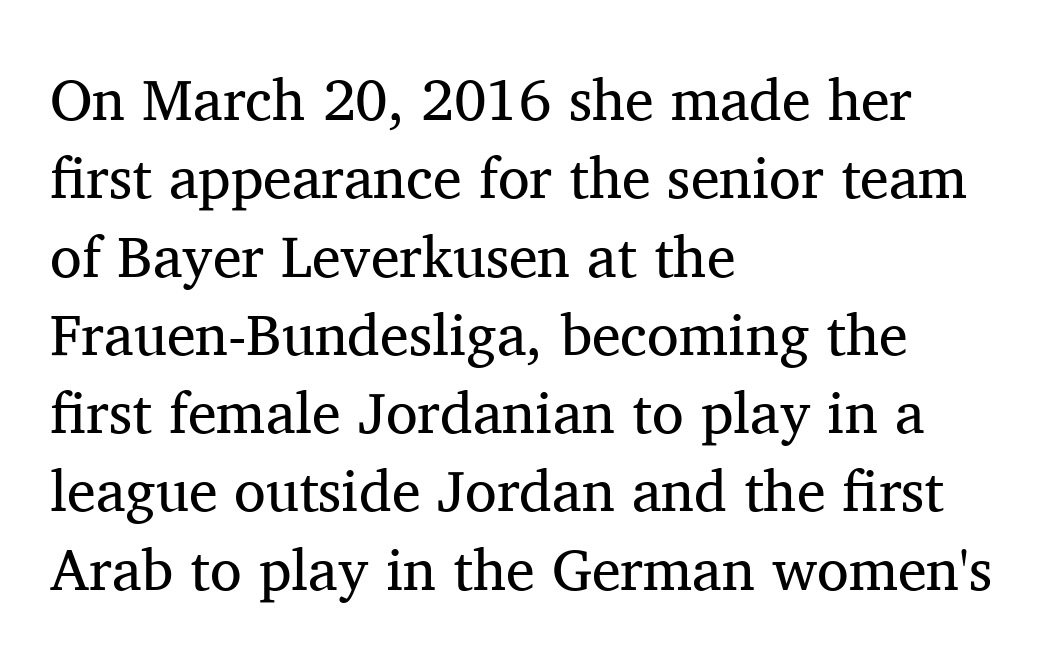
Unbolded letterforms with no extra heft. Is the letter spacing exaggerated? No — it looks like the ordinary default. Tall strokes in this sample are plumb rather than angled. Short and long lines alike share a common starting point at left. Check the space under the baseline: it is left empty. You could not count columns in this text — the font is proportionally spaced.
